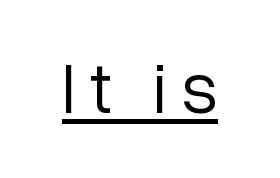
Q: Is the text bold? A: No.
Q: Is the text italic (slanted)? A: No, it is upright.
Q: Is the typeface a serif or a sans-serif typeface? A: Sans-serif.
Q: Is the text underlined? A: Yes.
Q: Width (condensed, normal, or wide)? A: Normal.
Q: Stroke contrast? A: Low.
Q: x-height? A: Medium.
Q: Monospaced? A: No.
